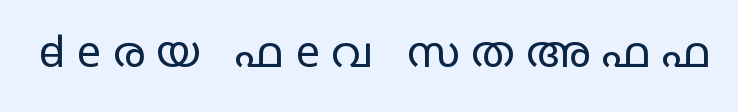
Short note: letters widely spaced. Font category for this specimen: sans-serif. The face used here is proportionally spaced, like ordinary book or web type. The string is rendered with underlining switched off. Vertical strokes here are truly vertical.
